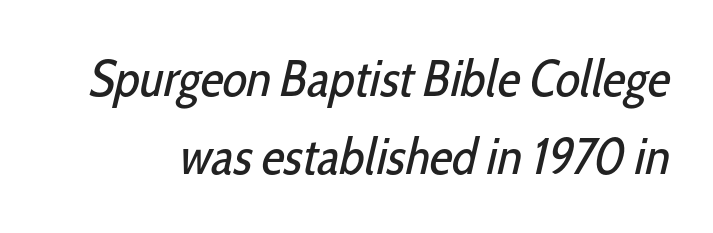
{"serif": "no", "bold": "no", "weight": "regular", "width": "condensed", "stroke_contrast": "low", "x_height": "medium", "monospaced": "no", "underline": "no", "line_spacing": "normal", "line_spacing_ratio": 1.52, "letter_spacing": "normal", "letter_spacing_em": 0.0, "glyph_px": 51}
